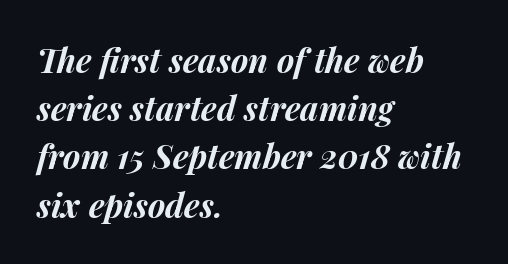
Q: Is the text bold? A: Yes.
Q: Is the text italic (slanted)? A: Yes, it leans right by about 14 degrees.
Q: Is the text underlined? A: No.
Q: How is the paragraph aligned? A: Left-aligned.
Q: Is the spacing between letters normal or unusually wide? A: Normal.
Q: Is the spacing between lines tight, normal or loose? A: Normal.
Q: Width (condensed, normal, or wide)? A: Normal.
Q: Stroke contrast? A: Medium.
Q: x-height? A: Medium.
Q: Monospaced? A: No.
